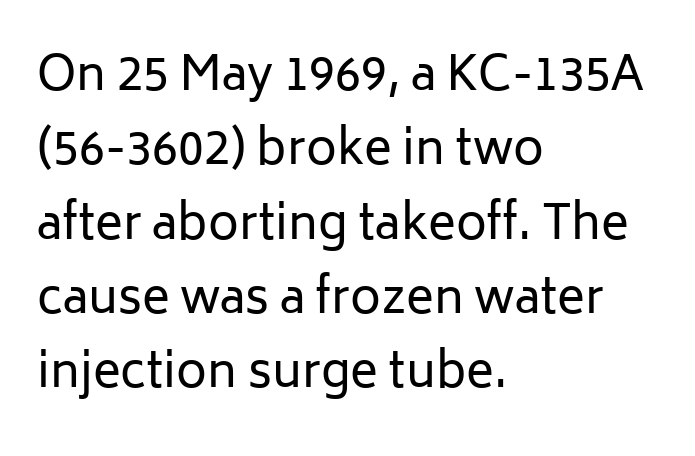
The letters sit at their default tracking, neither squeezed nor spread. The type sits square on the baseline with zero lean. Stems here are at most as thick as an everyday book face. A typesetter would label this face a sans.
